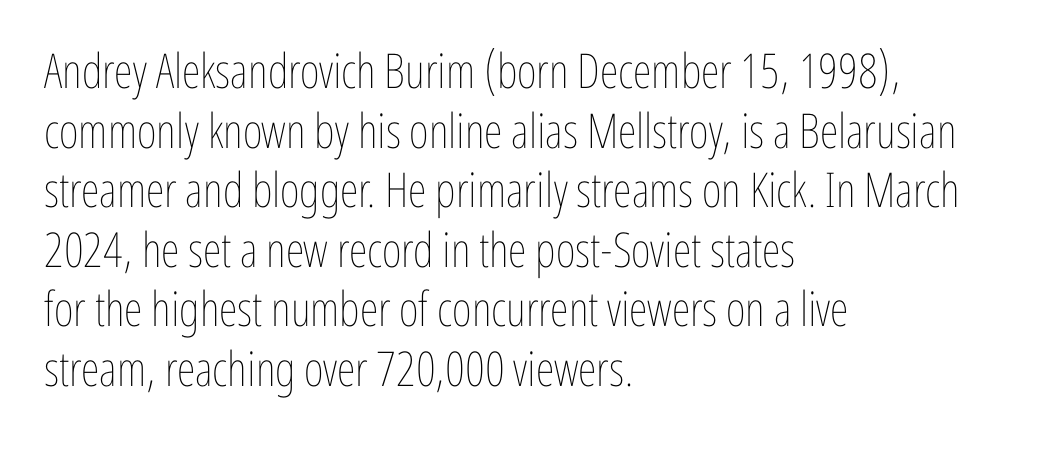
Q: Is the text bold? A: No.
Q: Is the text italic (slanted)? A: No, it is upright.
Q: Is the text underlined? A: No.
Q: How is the paragraph aligned? A: Left-aligned.
Q: Is the spacing between letters normal or unusually wide? A: Normal.
Q: Width (condensed, normal, or wide)? A: Condensed.
Q: Stroke contrast? A: Low.
Q: x-height? A: Medium.
Q: Monospaced? A: No.
